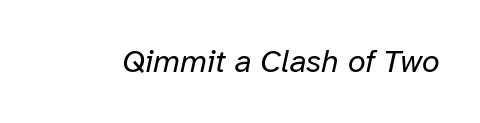
{"italic": "yes", "lean": "right", "slant_degrees": 12, "bold": "no", "weight": "regular", "width": "normal", "stroke_contrast": "low", "x_height": "medium", "monospaced": "no", "underline": "no", "letter_spacing": "normal", "letter_spacing_em": 0.0, "glyph_px": 32}
